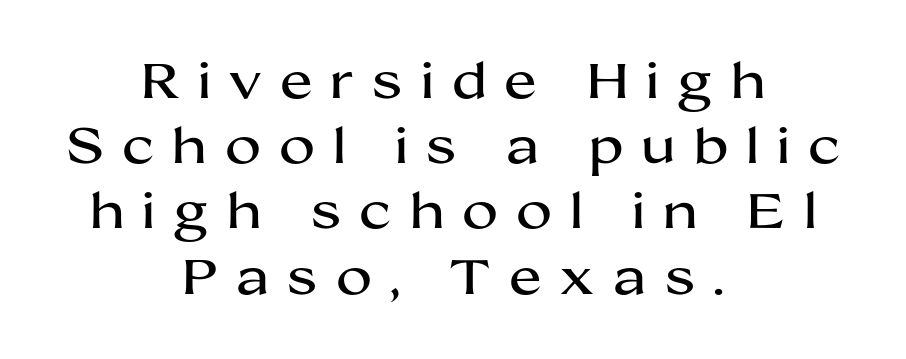
Q: Is the text italic (slanted)? A: No, it is upright.
Q: Is the text underlined? A: No.
Q: How is the paragraph aligned? A: Centered.
Q: Is the spacing between letters normal or unusually wide? A: Unusually wide.
Q: Is the spacing between lines tight, normal or loose? A: Normal.
Q: Width (condensed, normal, or wide)? A: Wide.
Q: Stroke contrast? A: Medium.
Q: x-height? A: Medium.
Q: Monospaced? A: No.
